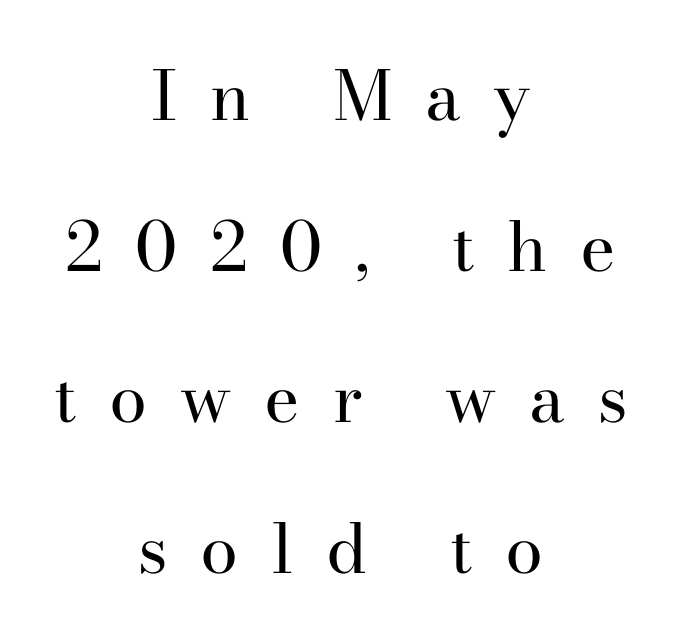
{"serif": "yes", "italic": "no", "bold": "no", "weight": "regular", "width": "normal", "stroke_contrast": "high", "x_height": "small", "monospaced": "no", "underline": "no", "align": "center", "line_spacing": "loose", "line_spacing_ratio": 2.22, "letter_spacing": "wide", "letter_spacing_em": 0.48, "glyph_px": 68}
